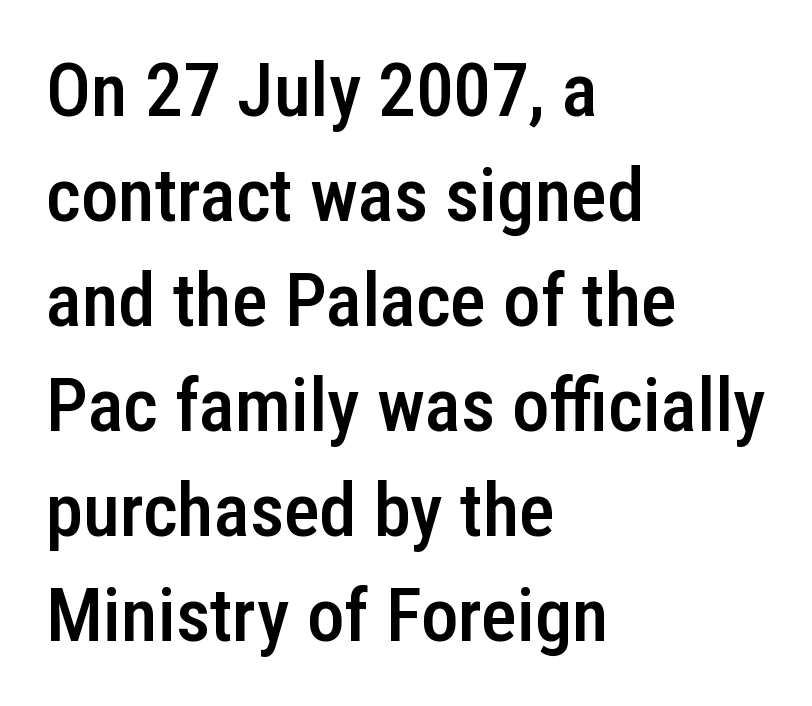
{"serif": "no", "italic": "no", "bold": "semi", "weight": "semibold", "width": "condensed", "stroke_contrast": "low", "x_height": "medium", "monospaced": "no", "underline": "no", "align": "left", "line_spacing": "normal", "line_spacing_ratio": 1.4, "letter_spacing": "normal", "letter_spacing_em": 0.0, "glyph_px": 75}
